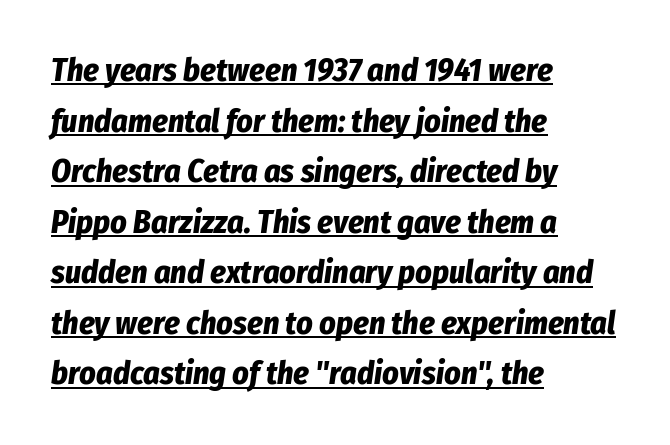
{"italic": "yes", "lean": "right", "slant_degrees": 8, "bold": "yes", "weight": "bold", "width": "condensed", "stroke_contrast": "low", "x_height": "medium", "monospaced": "no", "underline": "yes", "align": "left", "line_spacing": "normal", "line_spacing_ratio": 1.58, "letter_spacing": "normal", "letter_spacing_em": 0.0, "glyph_px": 32}
